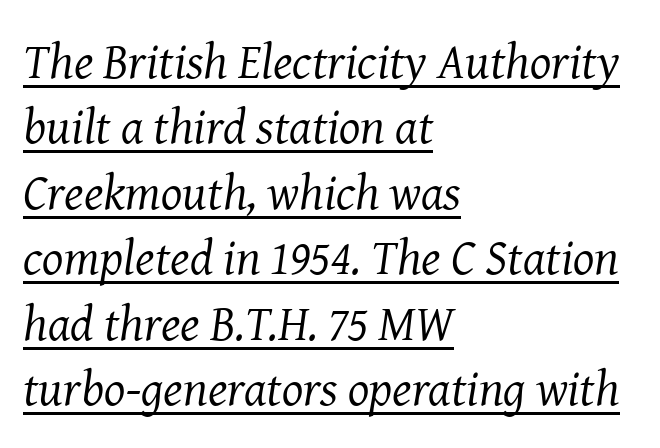
The image shows 50 px regular-weight serif type, italic (leaning right); set left-aligned, normal line spacing (1.31x), normal letter spacing, underlined; medium stroke contrast and a medium x-height.
